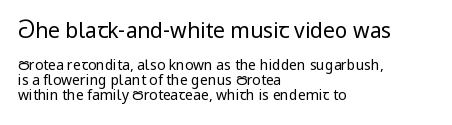
Q: Is the text bold? A: No.
Q: Is the text italic (slanted)? A: No, it is upright.
Q: Is the text underlined? A: No.
Q: How is the paragraph aligned? A: Left-aligned.
Q: Is the spacing between letters normal or unusually wide? A: Normal.
Q: Is the spacing between lines tight, normal or loose? A: Tight.
Q: Which block of text is set in a larger size, the first (top) or the second (bottom)? A: The first (top) one.
